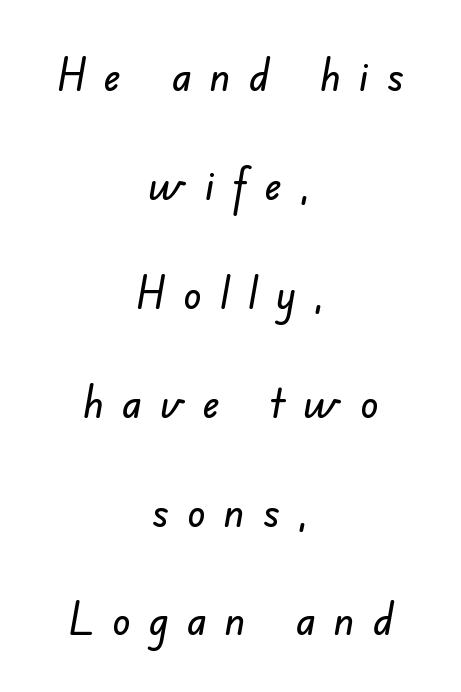
The image shows 45 px sans-serif type; set centered, loose line spacing (2.42x), unusually wide letter spacing (+0.41 em), not underlined; low stroke contrast and a small x-height.
